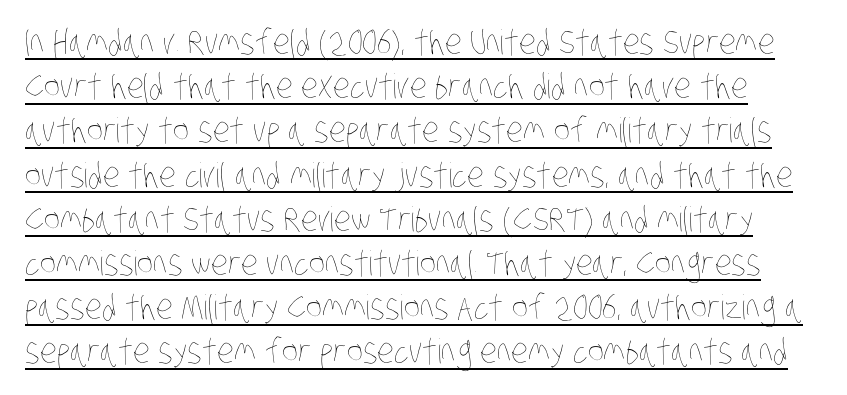
The image shows 34 px thin, condensed type; set normal line spacing (1.3x), normal letter spacing, underlined; low stroke contrast and a large x-height.
